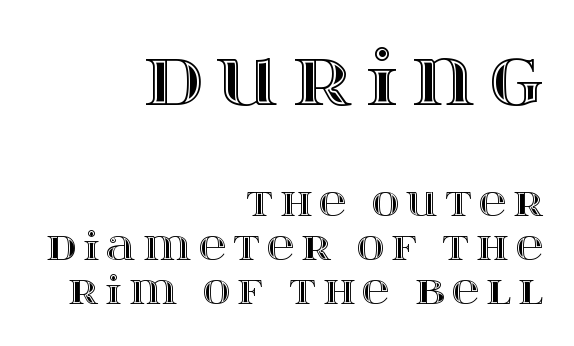
Q: Is the text italic (slanted)? A: No, it is upright.
Q: Is the text underlined? A: No.
Q: How is the paragraph aligned? A: Right-aligned.
Q: Which block of text is set in a larger size, the first (top) or the second (bottom)? A: The first (top) one.
Q: Width (condensed, normal, or wide)? A: Wide.
Q: x-height? A: Large.
Q: Monospaced? A: No.
